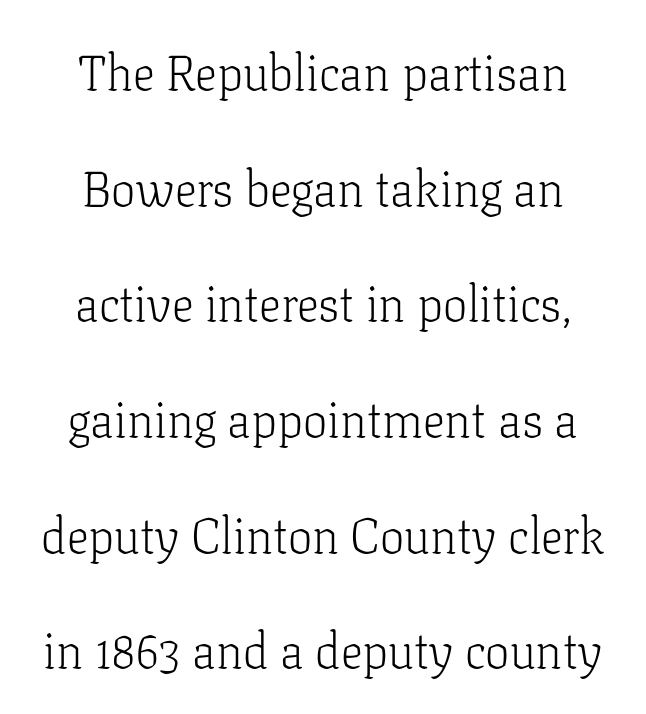
The type sits square on the baseline with zero lean. Small tapered or slab feet sit at the stroke ends, so this counts as serif. How are the letters spaced? Ordinarily, with no added tracking. Both edges are ragged and mirror each other, which tells us the setting is centered. Stems here are at most as thick as an everyday book face.
